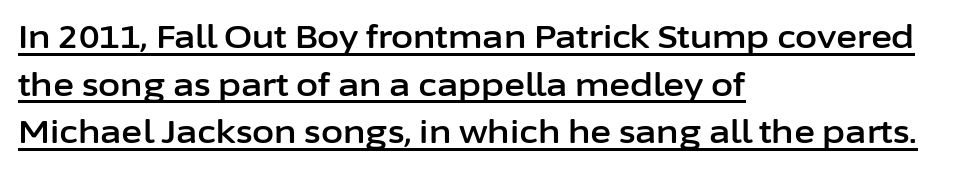
Q: Is the text italic (slanted)? A: No, it is upright.
Q: Is the typeface a serif or a sans-serif typeface? A: Sans-serif.
Q: Is the text underlined? A: Yes.
Q: How is the paragraph aligned? A: Left-aligned.
Q: Is the spacing between letters normal or unusually wide? A: Normal.
Q: Is the spacing between lines tight, normal or loose? A: Normal.
Q: Width (condensed, normal, or wide)? A: Normal.
Q: Stroke contrast? A: Low.
Q: x-height? A: Medium.
Q: Monospaced? A: No.
